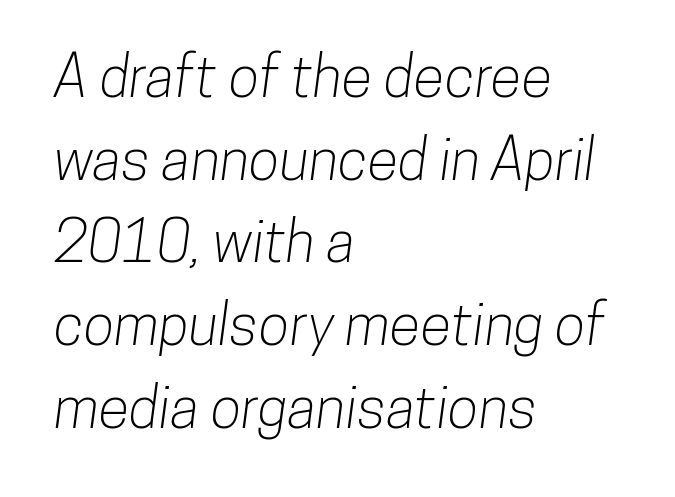
The image shows 57 px condensed sans-serif type; set left-aligned, normal line spacing (1.45x), normal letter spacing, not underlined; low stroke contrast and a medium x-height.
